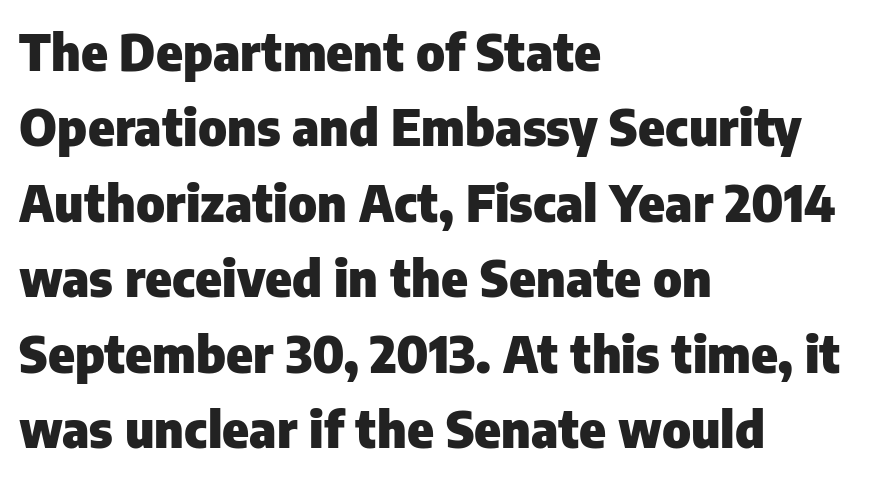
The image shows 50 px heavy sans-serif type, upright; set left-aligned, normal line spacing (1.51x), normal letter spacing, not underlined; low stroke contrast and a medium x-height.
